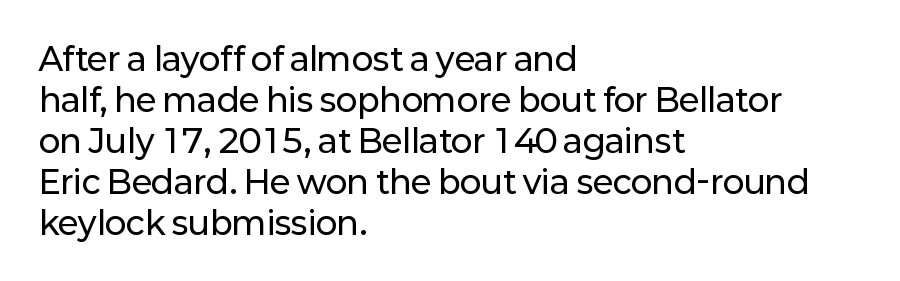
The image shows 32 px sans-serif type, upright; set left-aligned, normal line spacing (1.28x), normal letter spacing, not underlined; low stroke contrast and a medium x-height.
